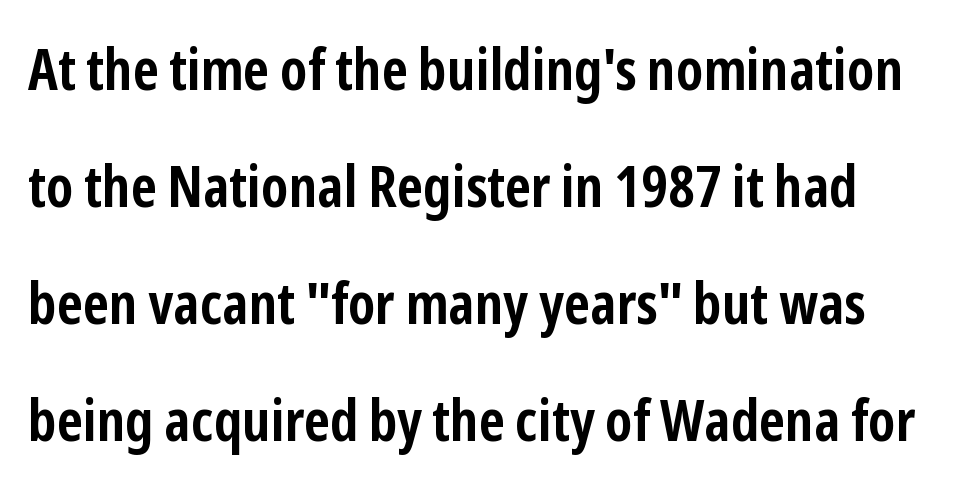
Q: Is the text bold? A: Yes.
Q: Is the text italic (slanted)? A: No, it is upright.
Q: Is the typeface a serif or a sans-serif typeface? A: Sans-serif.
Q: Is the text underlined? A: No.
Q: Is the spacing between letters normal or unusually wide? A: Normal.
Q: Is the spacing between lines tight, normal or loose? A: Loose.
Q: Width (condensed, normal, or wide)? A: Condensed.
Q: Stroke contrast? A: Low.
Q: x-height? A: Medium.
Q: Monospaced? A: No.
